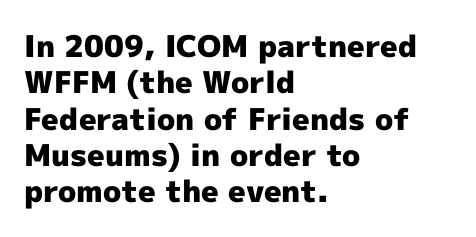
Q: Is the text bold? A: Yes.
Q: Is the text italic (slanted)? A: No, it is upright.
Q: Is the typeface a serif or a sans-serif typeface? A: Sans-serif.
Q: Is the text underlined? A: No.
Q: How is the paragraph aligned? A: Left-aligned.
Q: Is the spacing between letters normal or unusually wide? A: Normal.
Q: Width (condensed, normal, or wide)? A: Normal.
Q: x-height? A: Medium.
Q: Monospaced? A: No.
